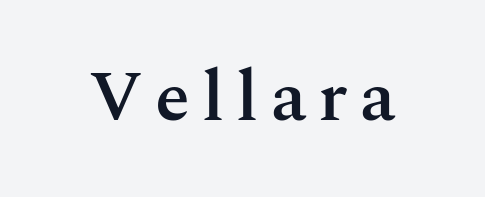
{"serif": "yes", "italic": "no", "bold": "semi", "weight": "semibold", "width": "normal", "stroke_contrast": "medium", "x_height": "medium", "monospaced": "no", "underline": "no", "glyph_px": 71}
